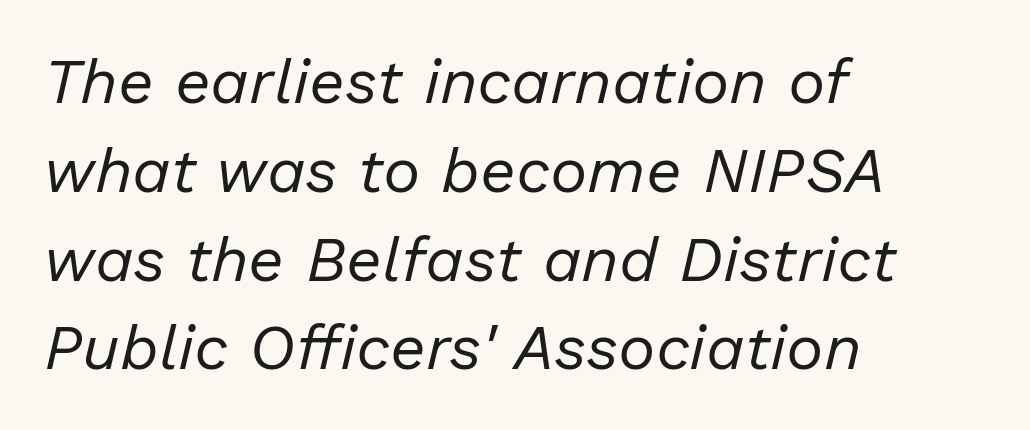
How are the letters spaced? Ordinarily, with no added tracking. Glance below the letters and you will spot only blank space. The rendering uses natural spacing where letterforms have individual widths. Notice how the passage keeps a crisp vertical edge on the left only. The typography opts for an oblique posture over an upright one. This sample keeps an unexceptional amount of space between lines.
